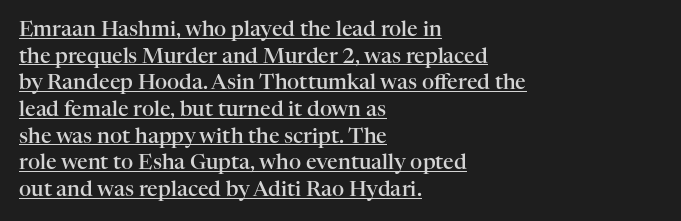
Q: Is the text bold? A: Semi-bold.
Q: Is the text italic (slanted)? A: No, it is upright.
Q: Is the text underlined? A: Yes.
Q: How is the paragraph aligned? A: Left-aligned.
Q: Is the spacing between letters normal or unusually wide? A: Normal.
Q: Is the spacing between lines tight, normal or loose? A: Normal.
